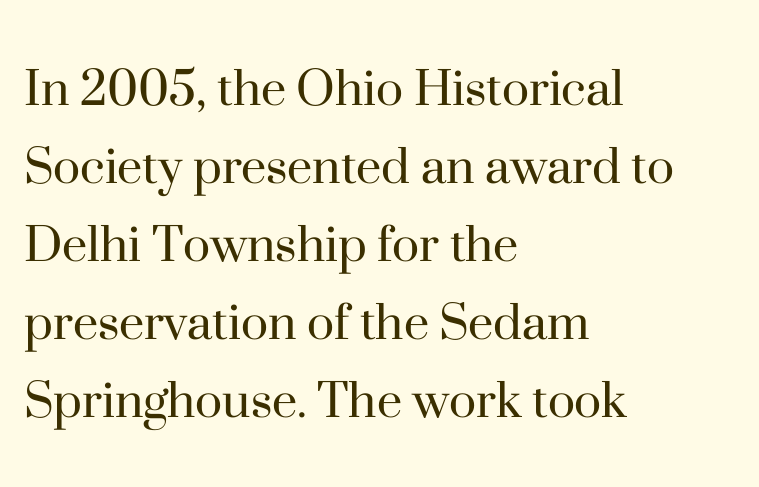
The image shows 57 px regular-weight serif type, upright; set left-aligned, normal line spacing (1.37x), normal letter spacing, not underlined; high stroke contrast and a small x-height.
